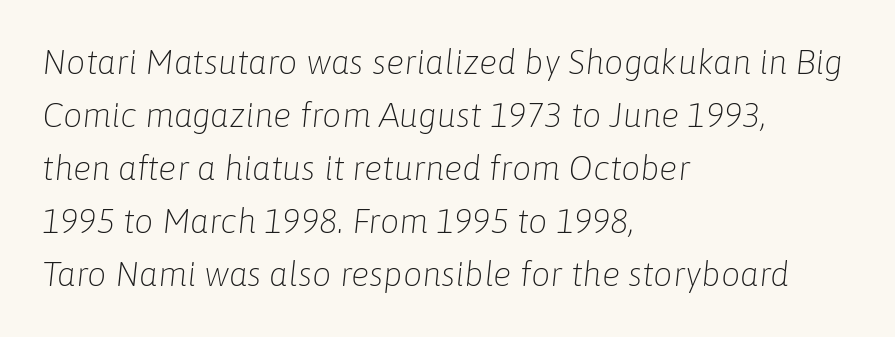
Weight: not bold — regular or lighter. There is no visible air inserted between adjacent glyphs. The designer left line spacing at the default. The foot of each line stays bare and open. Which margin do the lines hug? The left one — the right edge is uneven. Note the varied advance widths — an 'i' is clearly narrower than an 'm'.
